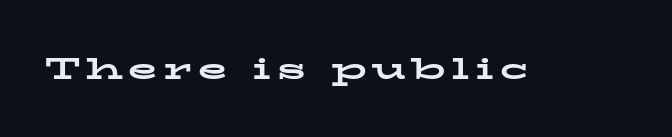
The typeface chosen for these lines features serifs. No italicization has been applied; the sample stays upright. Strong, thick strokes mark this as bold type. Here the designer chose a conventional face with non-uniform glyph widths. The specimen omits any rule beneath the text block's lines.
